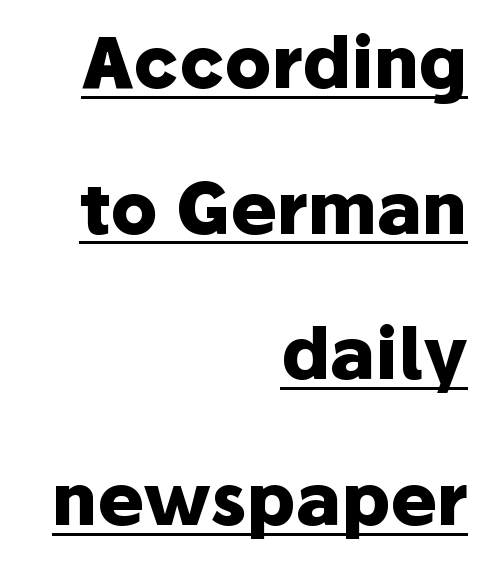
The image shows 70 px heavy sans-serif type, upright; set right-aligned, loose line spacing (2.08x), normal letter spacing, underlined; low stroke contrast and a medium x-height.
